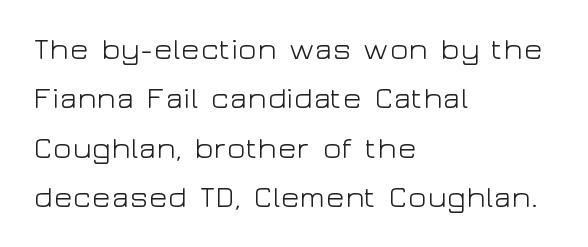
Q: Is the text bold? A: No.
Q: Is the text italic (slanted)? A: No, it is upright.
Q: Is the typeface a serif or a sans-serif typeface? A: Sans-serif.
Q: Is the text underlined? A: No.
Q: How is the paragraph aligned? A: Left-aligned.
Q: Is the spacing between letters normal or unusually wide? A: Normal.
Q: Is the spacing between lines tight, normal or loose? A: Normal.
Q: Width (condensed, normal, or wide)? A: Wide.
Q: Stroke contrast? A: Low.
Q: x-height? A: Medium.
Q: Monospaced? A: No.
